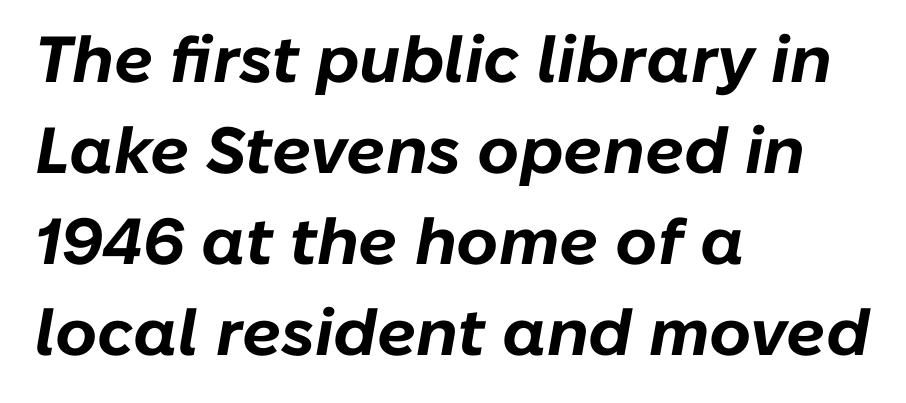
The image shows 65 px bold type, italic (leaning right); set left-aligned, normal line spacing (1.4x), normal letter spacing, not underlined; low stroke contrast and a medium x-height.
